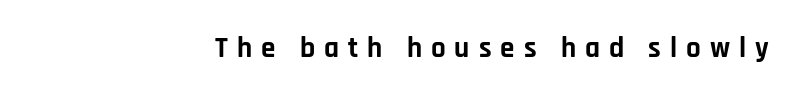
The image shows 29 px bold sans-serif type, upright; set right-aligned, unusually wide letter spacing (+0.31 em), not underlined; low stroke contrast and a large x-height.
